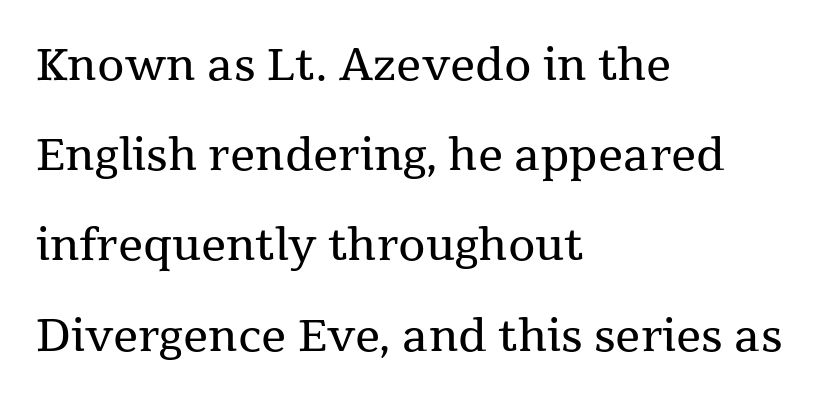
Q: Is the text bold? A: No.
Q: Is the text italic (slanted)? A: No, it is upright.
Q: Is the typeface a serif or a sans-serif typeface? A: Serif.
Q: Is the text underlined? A: No.
Q: How is the paragraph aligned? A: Left-aligned.
Q: Is the spacing between letters normal or unusually wide? A: Normal.
Q: Is the spacing between lines tight, normal or loose? A: Loose.
Q: Width (condensed, normal, or wide)? A: Normal.
Q: Stroke contrast? A: Medium.
Q: x-height? A: Medium.
Q: Monospaced? A: No.
